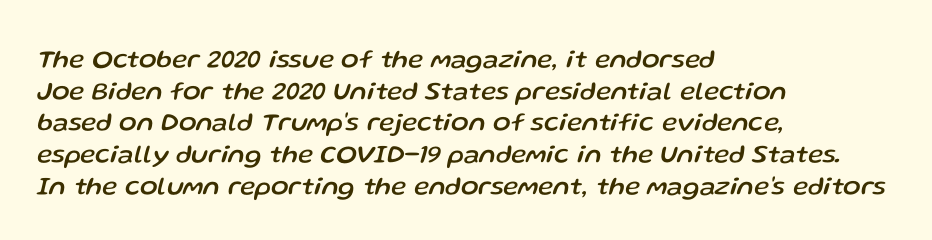
This rendering uses left alignment, leaving the right contour irregular. How are the letters spaced? Ordinarily, with no added tracking. The area under the type is left untouched. The glyphs look as if they've been sheared to an angle.
